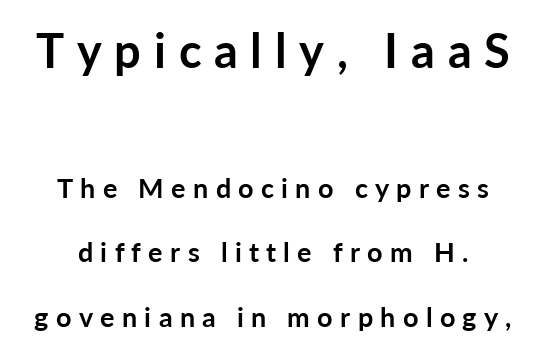
{"serif": "no", "italic": "no", "bold": "yes", "weight": "semibold", "width": "normal", "stroke_contrast": "low", "x_height": "medium", "monospaced": "no", "underline": "no", "line_spacing": "loose", "line_spacing_ratio": 2.39, "letter_spacing": "wide", "letter_spacing_em": 0.27, "larger_block": "first", "size_ratio": 1.74, "glyph_px": 47}
